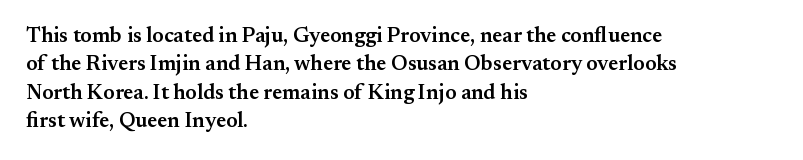
The image shows 21 px text type, upright; set left-aligned, normal line spacing (1.35x), normal letter spacing, not underlined.
